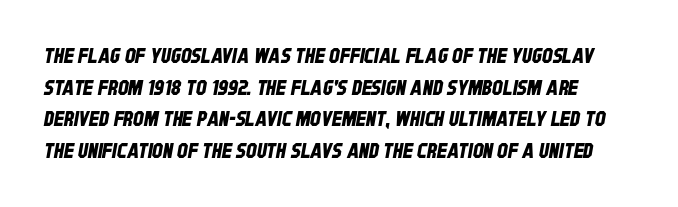
The image shows 21 px text type; set normal line spacing (1.51x), normal letter spacing, not underlined.
